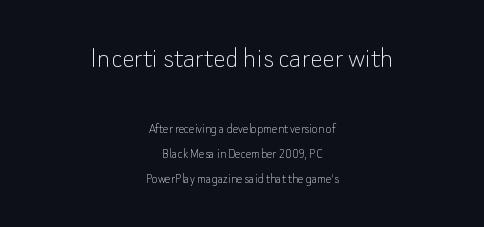
The image shows 31 px thin sans-serif type, upright; set centered, line spacing 1.8x, normal letter spacing, not underlined; the first (top) block is 2.21x larger; low stroke contrast and a small x-height.
